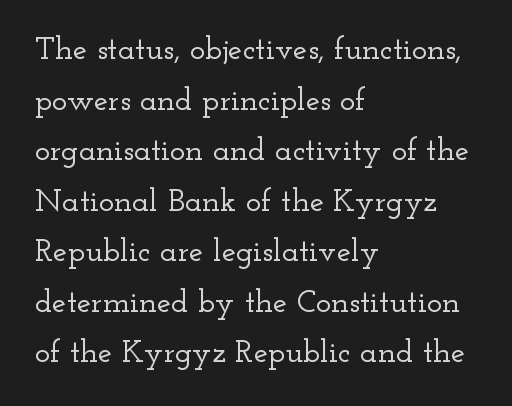
Q: Is the text italic (slanted)? A: No, it is upright.
Q: Is the typeface a serif or a sans-serif typeface? A: Serif.
Q: Is the text underlined? A: No.
Q: How is the paragraph aligned? A: Left-aligned.
Q: Is the spacing between letters normal or unusually wide? A: Normal.
Q: Is the spacing between lines tight, normal or loose? A: Normal.
Q: Width (condensed, normal, or wide)? A: Wide.
Q: Stroke contrast? A: Low.
Q: x-height? A: Small.
Q: Monospaced? A: No.
